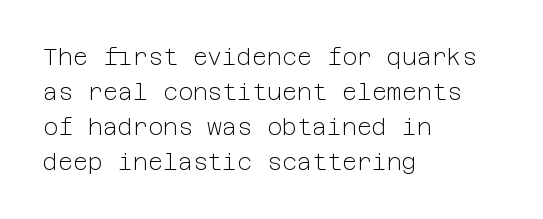
The image shows 23 px text type, upright; set left-aligned, normal line spacing (1.52x), normal letter spacing, not underlined.
